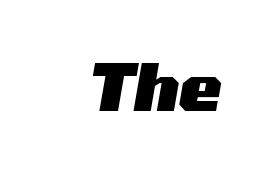
The image shows 64 px heavy, wide type, italic (leaning right); set normal letter spacing, not underlined; medium stroke contrast and a medium x-height.
